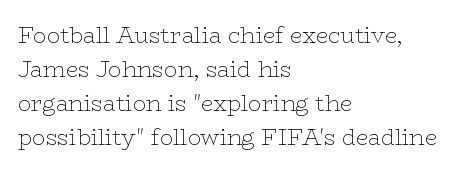
The image shows 22 px text type, upright; set left-aligned, normal line spacing (1.55x), normal letter spacing, not underlined.
